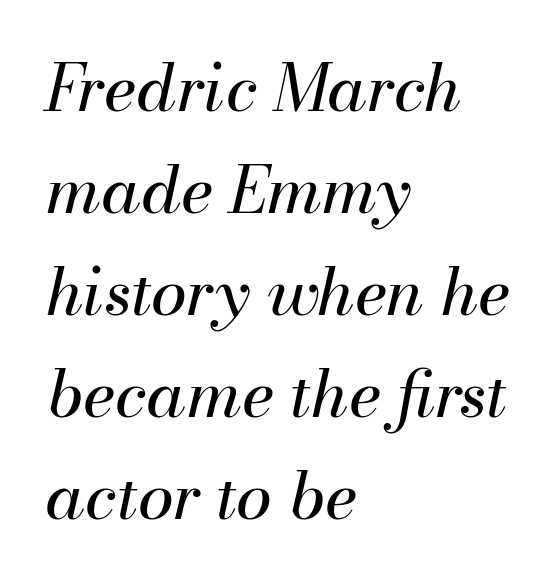
A typesetter would call this proportional, since set widths differ per character. You could call the tracking neutral — neither tight nor loose. Notice how the stems are inclined rather than vertical — that's the hallmark of italics. If you drew a ruler down the left edge, every line would touch it. Is there much room between lines? A standard amount, neither cramped nor airy. Nobody drew a line under any word here.
